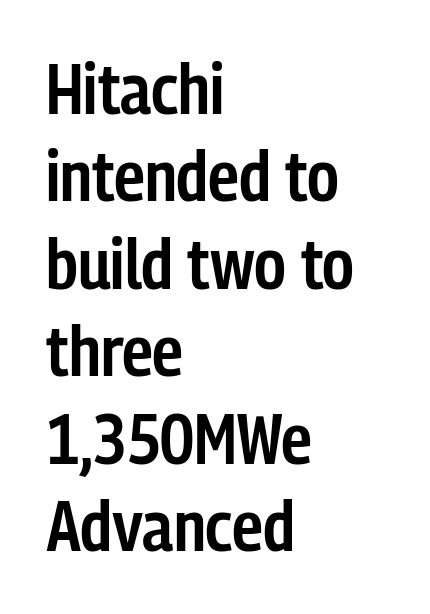
Q: Is the text bold? A: Semi-bold.
Q: Is the text italic (slanted)? A: No, it is upright.
Q: Is the typeface a serif or a sans-serif typeface? A: Sans-serif.
Q: Is the text underlined? A: No.
Q: How is the paragraph aligned? A: Left-aligned.
Q: Is the spacing between letters normal or unusually wide? A: Normal.
Q: Is the spacing between lines tight, normal or loose? A: Normal.
Q: Width (condensed, normal, or wide)? A: Condensed.
Q: Stroke contrast? A: Low.
Q: x-height? A: Medium.
Q: Monospaced? A: No.
